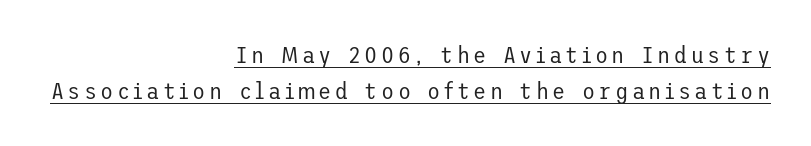
The image shows 24 px text type, upright; set right-aligned, normal line spacing (1.5x), underlined.
